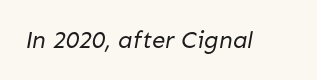
{"bold": "no", "underline": "no", "letter_spacing": "normal", "letter_spacing_em": 0.0, "glyph_px": 24}
